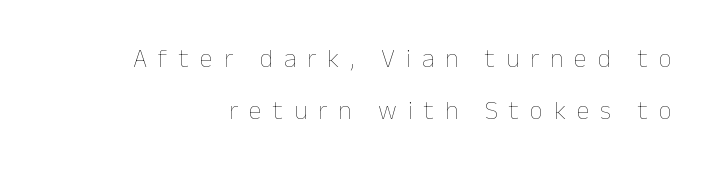
Q: Is the text bold? A: No.
Q: Is the text italic (slanted)? A: No, it is upright.
Q: Is the text underlined? A: No.
Q: How is the paragraph aligned? A: Right-aligned.
Q: Is the spacing between letters normal or unusually wide? A: Unusually wide.
Q: Is the spacing between lines tight, normal or loose? A: Loose.
